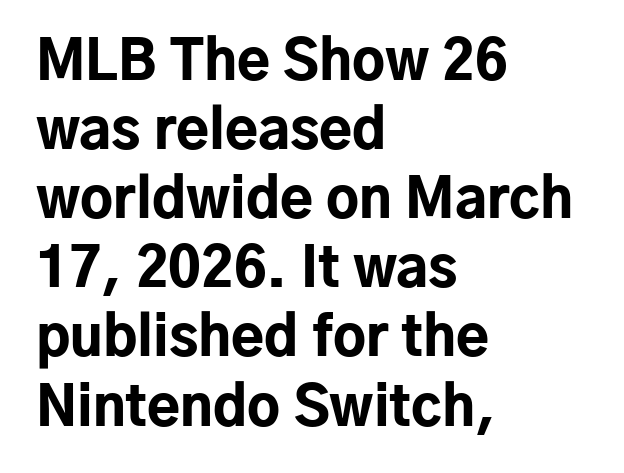
Q: Is the text bold? A: Yes.
Q: Is the text italic (slanted)? A: No, it is upright.
Q: Is the typeface a serif or a sans-serif typeface? A: Sans-serif.
Q: Is the text underlined? A: No.
Q: How is the paragraph aligned? A: Left-aligned.
Q: Is the spacing between letters normal or unusually wide? A: Normal.
Q: Is the spacing between lines tight, normal or loose? A: Normal.
Q: Width (condensed, normal, or wide)? A: Normal.
Q: Stroke contrast? A: Low.
Q: x-height? A: Medium.
Q: Monospaced? A: No.
